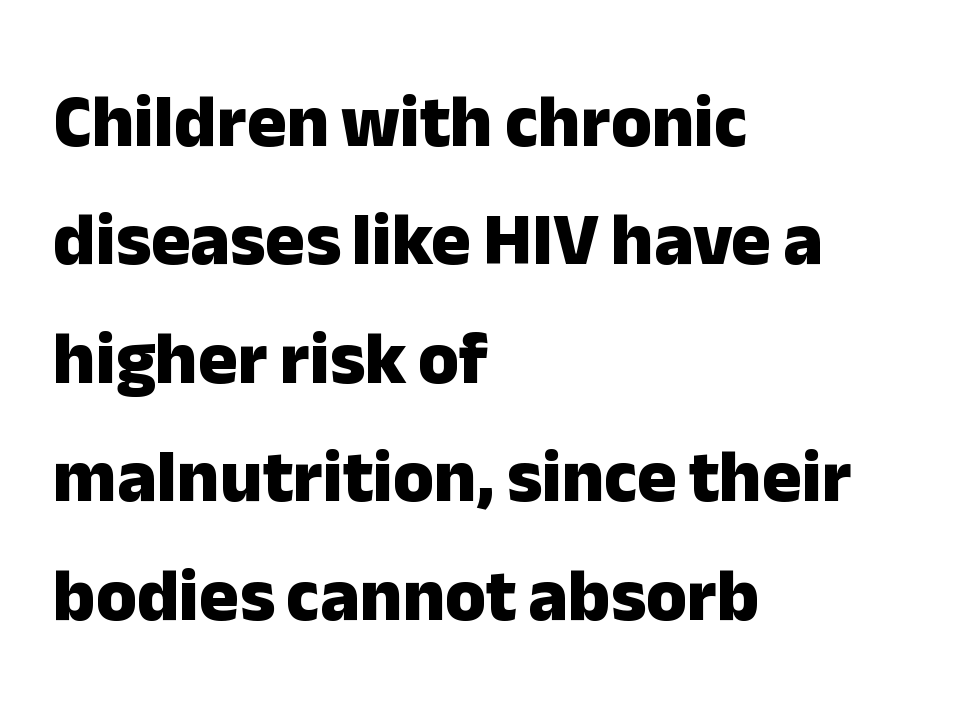
{"serif": "no", "italic": "no", "bold": "yes", "weight": "heavy", "width": "normal", "stroke_contrast": "low", "x_height": "medium", "monospaced": "no", "underline": "no", "align": "left", "line_spacing": "normal", "line_spacing_ratio": 1.6, "letter_spacing": "normal", "letter_spacing_em": 0.0, "glyph_px": 74}
